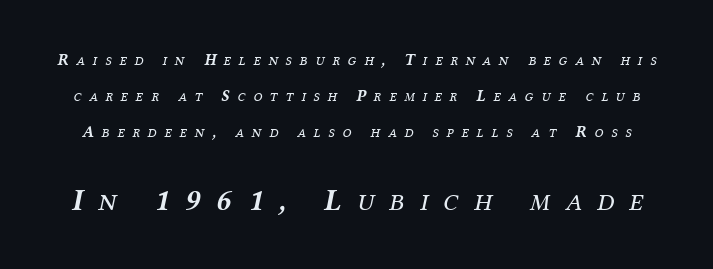
Q: Is the text bold? A: No.
Q: Is the text italic (slanted)? A: Yes, it leans right by about 12 degrees.
Q: Is the typeface a serif or a sans-serif typeface? A: Serif.
Q: Is the text underlined? A: No.
Q: Is the spacing between letters normal or unusually wide? A: Unusually wide.
Q: Is the spacing between lines tight, normal or loose? A: Loose.
Q: Which block of text is set in a larger size, the first (top) or the second (bottom)? A: The second (bottom) one.
Q: Width (condensed, normal, or wide)? A: Normal.
Q: Stroke contrast? A: Medium.
Q: x-height? A: Medium.
Q: Monospaced? A: No.
